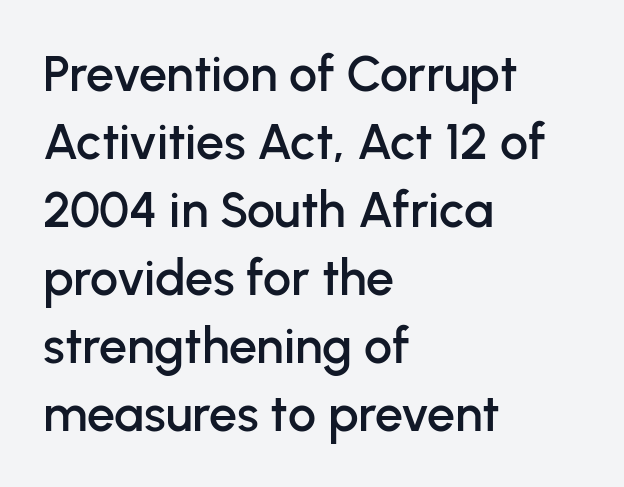
The image shows 50 px sans-serif type, upright; set left-aligned, normal line spacing (1.36x), normal letter spacing, not underlined; low stroke contrast and a medium x-height.
